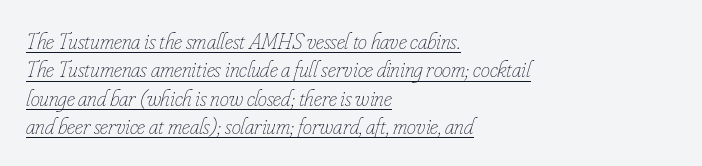
Q: Is the text bold? A: No.
Q: Is the text italic (slanted)? A: Yes, it leans right by about 16 degrees.
Q: Is the text underlined? A: Yes.
Q: How is the paragraph aligned? A: Left-aligned.
Q: Is the spacing between letters normal or unusually wide? A: Normal.
